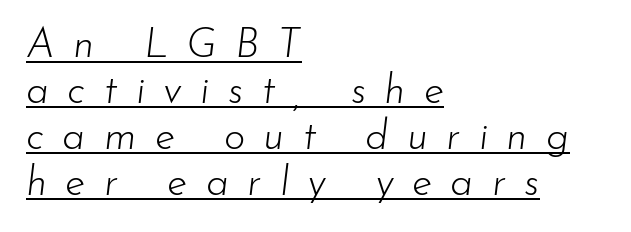
Is the type heavy? It reads as light-to-regular instead. Every row of glyphs begins at an identical x-position on the left. The specimen includes a rule beneath the text block's lines. Observe the lean: these are italic letterforms. Characters follow at a spacing far wider than the type designer built in. The letters advance in unequal steps, a hallmark of proportional type.
